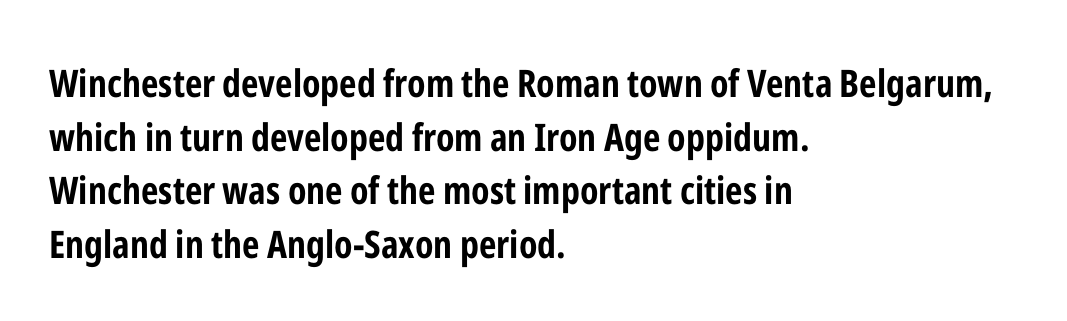
Think of a printed novel: that variable character pitch is what you see here. This sample is left-justified, so line endings fall wherever the words run out. Typographic density is high because the face is bold. A sans-serif font was chosen for this passage. Decoration check: the copy has no underline.
